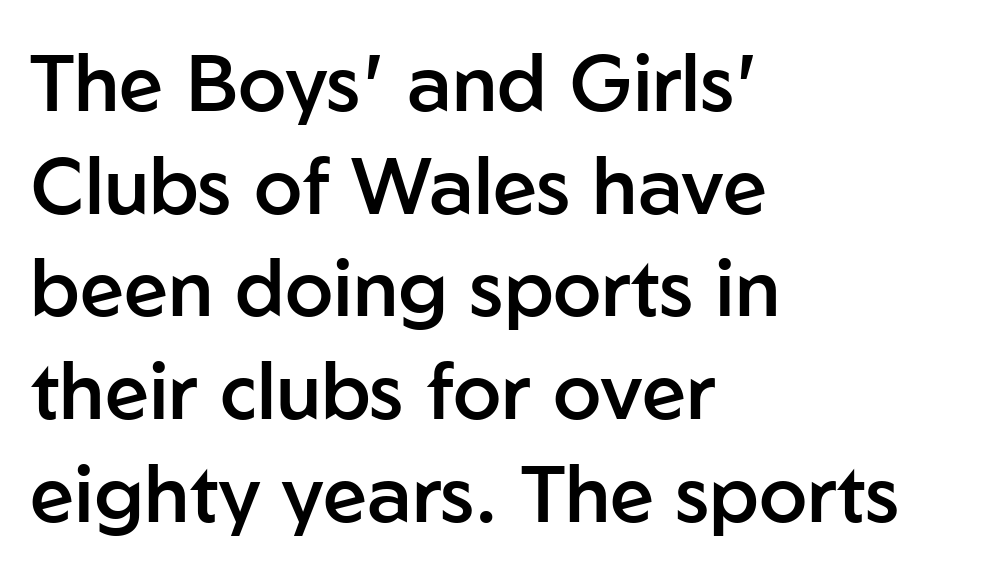
The image shows 79 px semibold sans-serif type, upright; set left-aligned, normal line spacing (1.3x), normal letter spacing, not underlined; low stroke contrast and a medium x-height.
